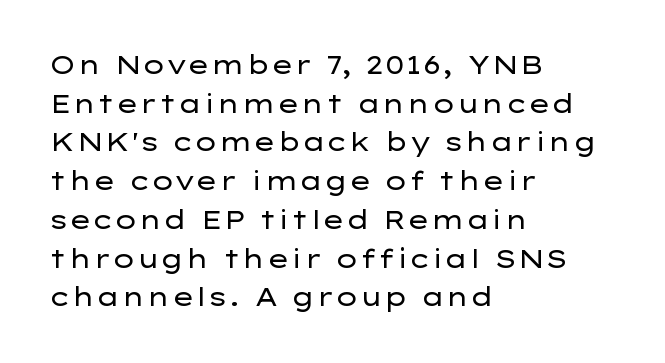
Q: Is the text bold? A: No.
Q: Is the text italic (slanted)? A: No, it is upright.
Q: Is the text underlined? A: No.
Q: How is the paragraph aligned? A: Left-aligned.
Q: Is the spacing between letters normal or unusually wide? A: Normal.
Q: Is the spacing between lines tight, normal or loose? A: Normal.
